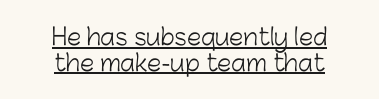
The image shows 23 px text type, upright; set centered, tight line spacing (1.11x), normal letter spacing, underlined.
